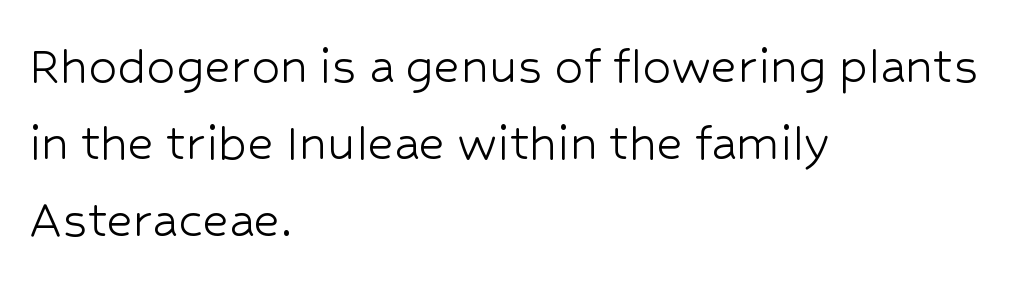
The image shows 57 px light sans-serif type, upright; set left-aligned, normal line spacing (1.35x), normal letter spacing, not underlined; low stroke contrast and a medium x-height.
